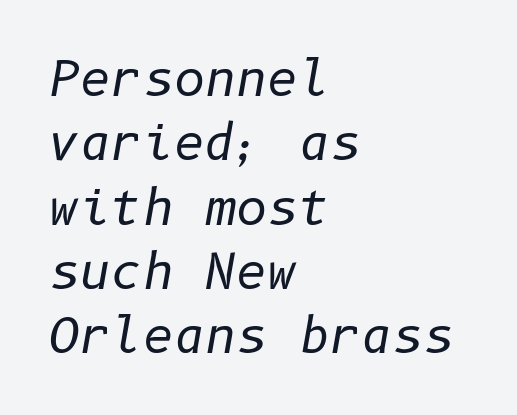
{"italic": "yes", "lean": "right", "slant_degrees": 10, "bold": "no", "weight": "regular", "width": "normal", "stroke_contrast": "low", "x_height": "medium", "underline": "no", "align": "left", "line_spacing": "normal", "line_spacing_ratio": 1.34, "letter_spacing": "normal", "letter_spacing_em": 0.0, "glyph_px": 48}
